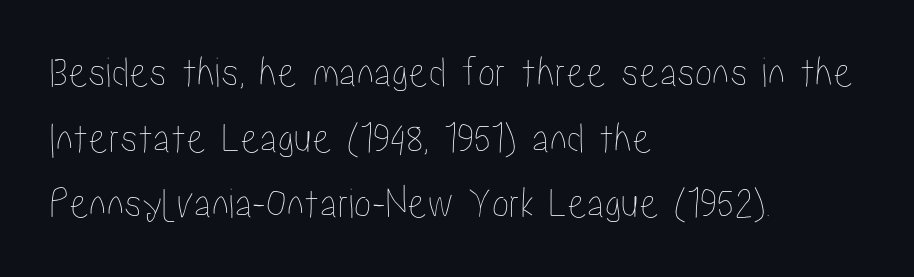
Q: Is the text italic (slanted)? A: No, it is upright.
Q: Is the text underlined? A: No.
Q: How is the paragraph aligned? A: Left-aligned.
Q: Is the spacing between letters normal or unusually wide? A: Normal.
Q: Is the spacing between lines tight, normal or loose? A: Normal.
Q: Width (condensed, normal, or wide)? A: Condensed.
Q: Stroke contrast? A: Low.
Q: x-height? A: Medium.
Q: Monospaced? A: No.
